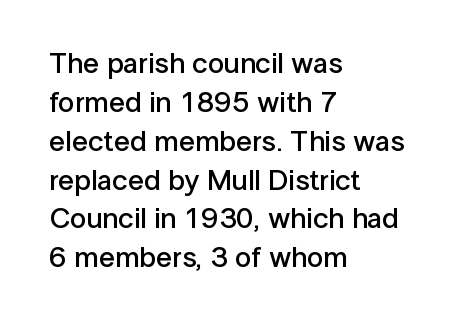
{"serif": "no", "italic": "no", "bold": "semi", "weight": "semibold", "width": "normal", "stroke_contrast": "low", "x_height": "medium", "monospaced": "no", "underline": "no", "align": "left", "line_spacing": "normal", "line_spacing_ratio": 1.34, "letter_spacing": "normal", "letter_spacing_em": 0.0, "glyph_px": 29}
